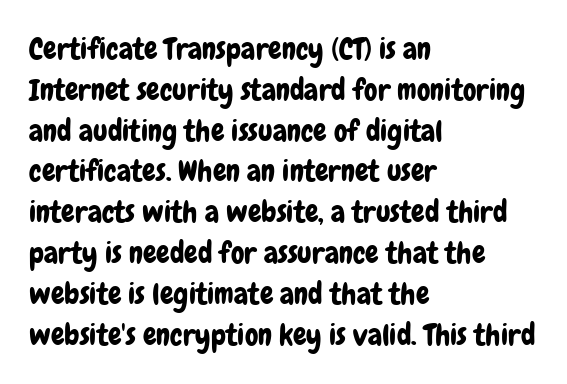
Q: Is the text italic (slanted)? A: No, it is upright.
Q: Is the typeface a serif or a sans-serif typeface? A: Sans-serif.
Q: Is the text underlined? A: No.
Q: How is the paragraph aligned? A: Left-aligned.
Q: Is the spacing between letters normal or unusually wide? A: Normal.
Q: Is the spacing between lines tight, normal or loose? A: Normal.
Q: Width (condensed, normal, or wide)? A: Condensed.
Q: Stroke contrast? A: Low.
Q: x-height? A: Medium.
Q: Monospaced? A: No.
